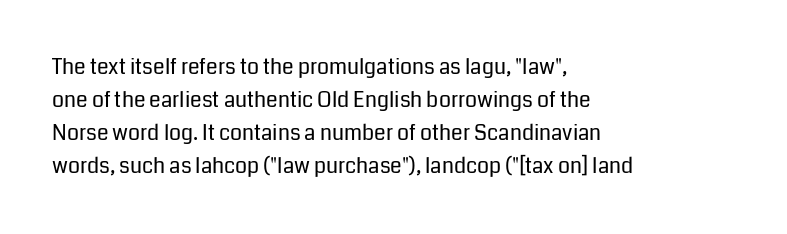
{"italic": "no", "bold": "no", "underline": "no", "align": "left", "line_spacing": "normal", "line_spacing_ratio": 1.57, "letter_spacing": "normal", "letter_spacing_em": 0.0, "glyph_px": 21}
